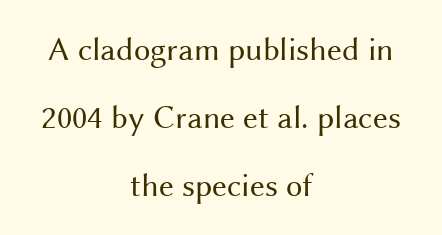
Style check: upright. Underlining? Definitely not there. Leading: increased. Does the copy run flush right? No — it is centered line by line. The tracking reads as untouched default to a designer's eye. You could not count columns in this text — the font is proportionally spaced.
